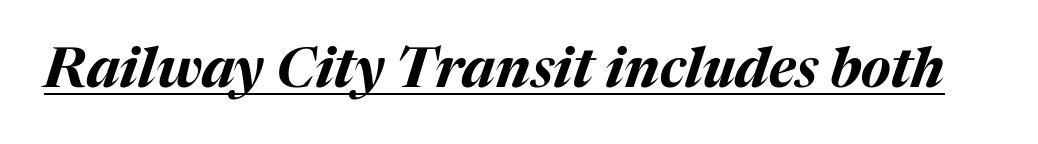
Q: Is the text bold? A: Yes.
Q: Is the text italic (slanted)? A: Yes, it leans right by about 17 degrees.
Q: Is the text underlined? A: Yes.
Q: Is the spacing between letters normal or unusually wide? A: Normal.
Q: Width (condensed, normal, or wide)? A: Normal.
Q: Stroke contrast? A: Medium.
Q: x-height? A: Medium.
Q: Monospaced? A: No.
